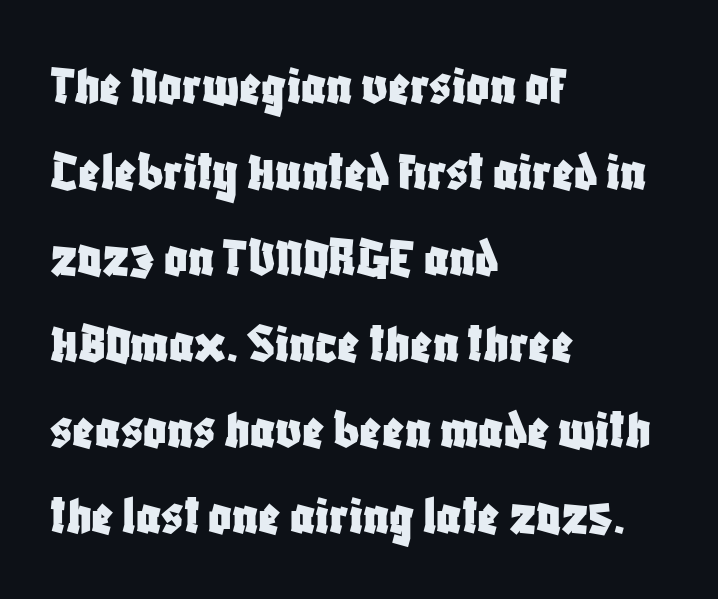
The image shows 57 px condensed sans-serif type, upright; set left-aligned, normal line spacing (1.51x), normal letter spacing, not underlined; low stroke contrast and a large x-height.
